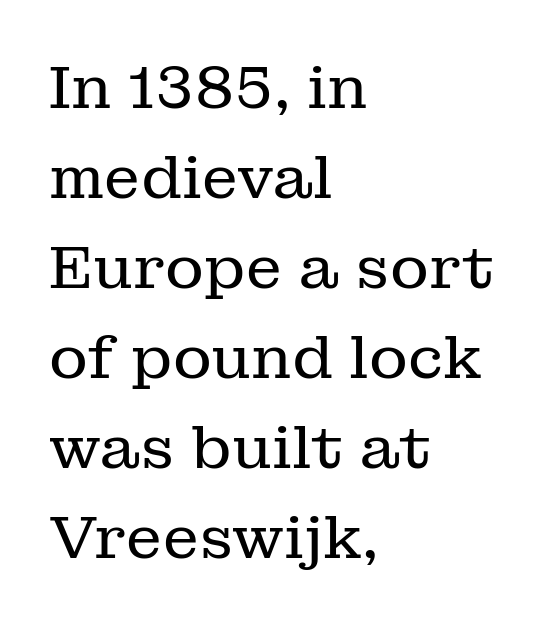
Q: Is the text bold? A: No.
Q: Is the text italic (slanted)? A: No, it is upright.
Q: Is the typeface a serif or a sans-serif typeface? A: Serif.
Q: Is the text underlined? A: No.
Q: How is the paragraph aligned? A: Left-aligned.
Q: Is the spacing between letters normal or unusually wide? A: Normal.
Q: Is the spacing between lines tight, normal or loose? A: Normal.
Q: Width (condensed, normal, or wide)? A: Normal.
Q: Stroke contrast? A: Low.
Q: x-height? A: Medium.
Q: Monospaced? A: No.
